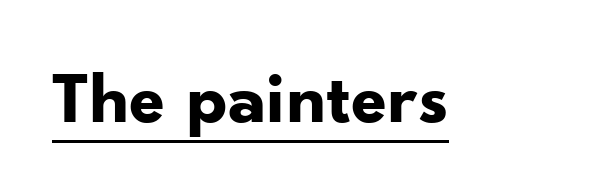
Does the type have serifs? No, each stem ends abruptly. Nothing unusual about the tracking: characters are spaced as the font intends. It's the straight-up-and-down kind of type. As a designer I'd log this as weight 700, bold. The lettering is marked with a stroke running underneath it. Is this a fixed-width face? No — the glyphs have proportional, varying widths.
